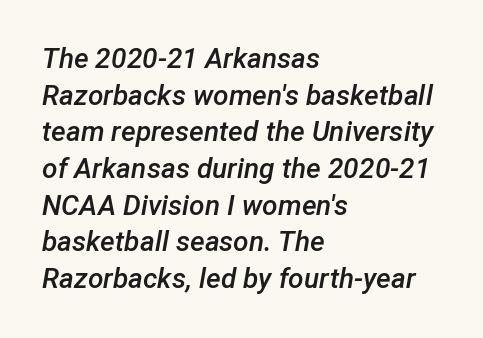
The image shows 28 px semibold type, italic (leaning right); set left-aligned, normal line spacing (1.31x), normal letter spacing, not underlined; low stroke contrast and a medium x-height.
